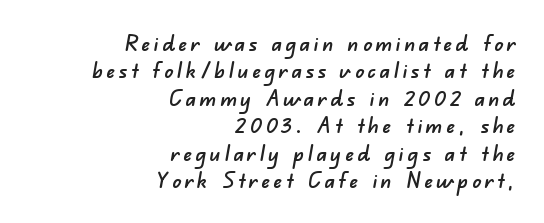
Q: Is the text underlined? A: No.
Q: How is the paragraph aligned? A: Right-aligned.
Q: Is the spacing between lines tight, normal or loose? A: Normal.
